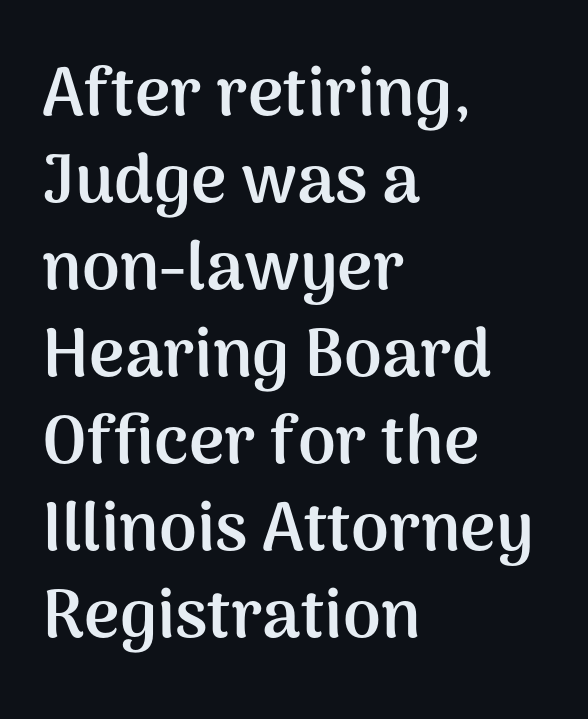
Q: Is the text bold? A: Yes.
Q: Is the text italic (slanted)? A: No, it is upright.
Q: Is the typeface a serif or a sans-serif typeface? A: Sans-serif.
Q: Is the text underlined? A: No.
Q: How is the paragraph aligned? A: Left-aligned.
Q: Is the spacing between letters normal or unusually wide? A: Normal.
Q: Is the spacing between lines tight, normal or loose? A: Normal.
Q: Width (condensed, normal, or wide)? A: Normal.
Q: Stroke contrast? A: Medium.
Q: x-height? A: Medium.
Q: Monospaced? A: No.
